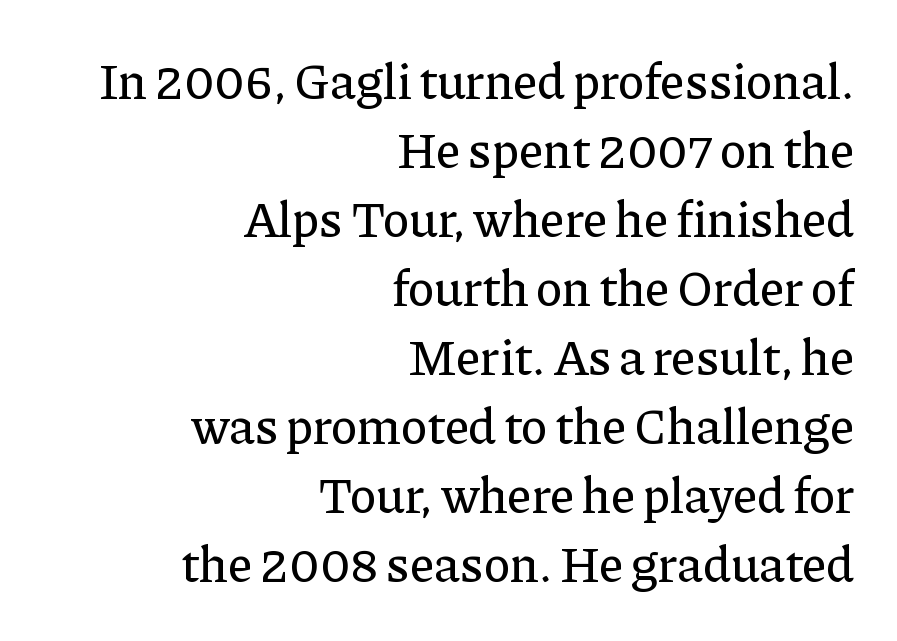
Which margin do the lines hug? The right one — the left edge is uneven. Does extra space separate the letters? No, they use regular spacing. Posture: upright roman. Descender tails drop into unmarked territory.
